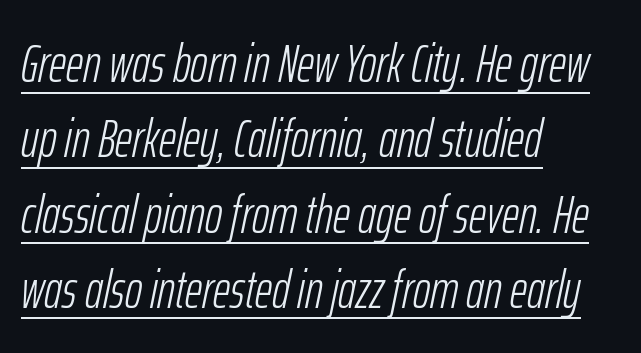
{"italic": "yes", "lean": "right", "slant_degrees": 12, "bold": "no", "weight": "light", "width": "condensed", "stroke_contrast": "low", "x_height": "medium", "monospaced": "no", "underline": "yes", "align": "left", "line_spacing": "normal", "line_spacing_ratio": 1.42, "letter_spacing": "normal", "letter_spacing_em": 0.0, "glyph_px": 53}
